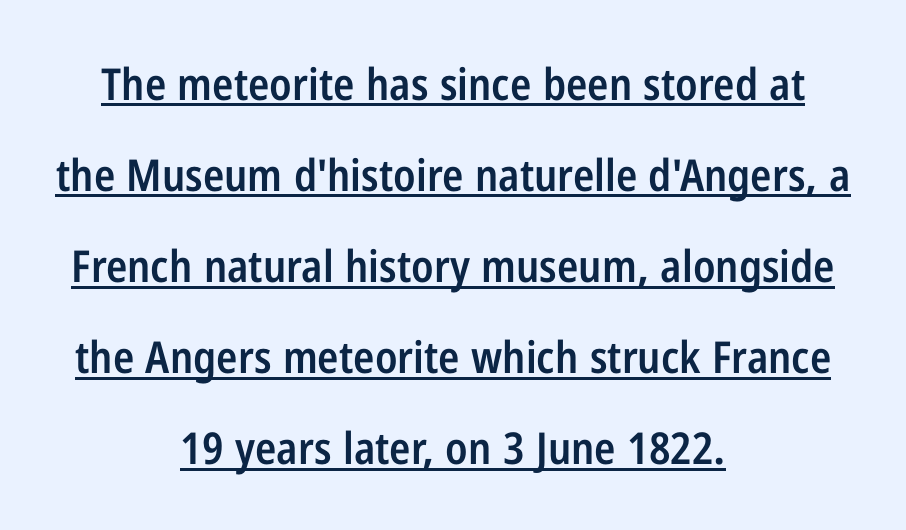
Q: Is the text bold? A: Semi-bold.
Q: Is the text italic (slanted)? A: No, it is upright.
Q: Is the typeface a serif or a sans-serif typeface? A: Sans-serif.
Q: Is the text underlined? A: Yes.
Q: How is the paragraph aligned? A: Centered.
Q: Is the spacing between letters normal or unusually wide? A: Normal.
Q: Is the spacing between lines tight, normal or loose? A: Loose.
Q: Width (condensed, normal, or wide)? A: Condensed.
Q: Stroke contrast? A: Low.
Q: x-height? A: Medium.
Q: Monospaced? A: No.
